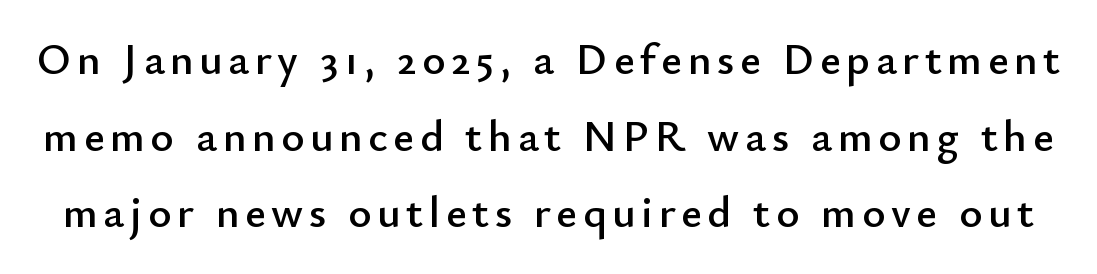
{"serif": "no", "italic": "no", "width": "normal", "stroke_contrast": "low", "x_height": "small", "monospaced": "no", "underline": "no", "line_spacing_ratio": 1.74, "glyph_px": 44}
